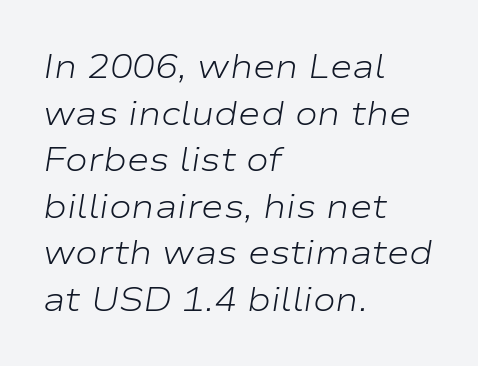
An italicized treatment has been applied to the whole sample. Check under the words: just untouched page. Is this a fixed-width face? No — the glyphs have proportional, varying widths. Line starts are locked; line ends wander.
